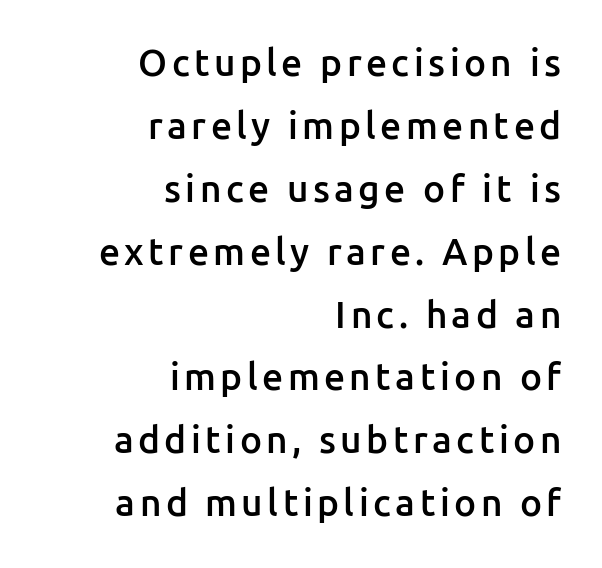
The image shows 37 px semibold sans-serif type, upright; set right-aligned, normal line spacing (1.7x), not underlined; low stroke contrast and a medium x-height.
